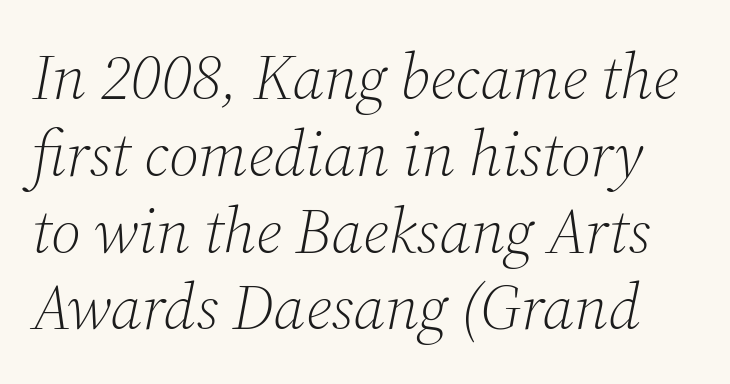
{"serif": "yes", "italic": "yes", "lean": "right", "slant_degrees": 12, "bold": "no", "weight": "light", "width": "normal", "stroke_contrast": "medium", "x_height": "medium", "monospaced": "no", "underline": "no", "line_spacing_ratio": 1.2, "letter_spacing": "normal", "letter_spacing_em": 0.0, "glyph_px": 64}
